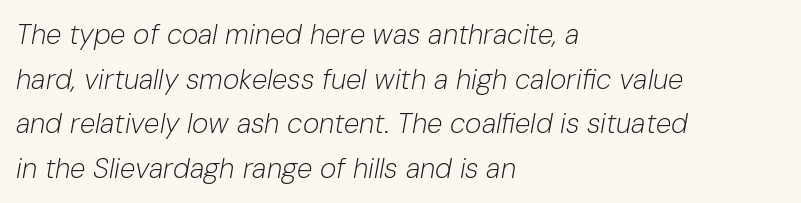
Q: Is the text bold? A: No.
Q: Is the text italic (slanted)? A: Yes, it leans right by about 10 degrees.
Q: Is the text underlined? A: No.
Q: How is the paragraph aligned? A: Left-aligned.
Q: Is the spacing between letters normal or unusually wide? A: Normal.
Q: Is the spacing between lines tight, normal or loose? A: Normal.
Q: Width (condensed, normal, or wide)? A: Normal.
Q: Stroke contrast? A: Low.
Q: x-height? A: Medium.
Q: Monospaced? A: No.
